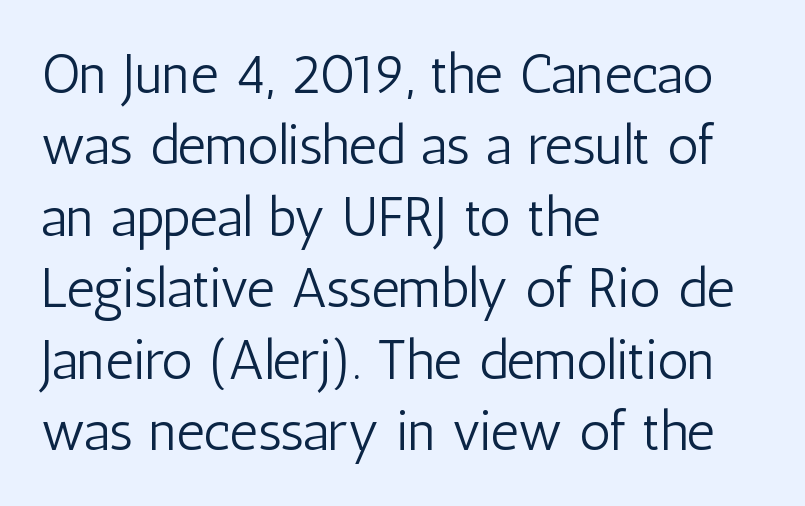
{"serif": "no", "italic": "no", "bold": "no", "weight": "light", "width": "condensed", "stroke_contrast": "low", "x_height": "medium", "monospaced": "no", "underline": "no", "align": "left", "line_spacing": "normal", "line_spacing_ratio": 1.3, "letter_spacing": "normal", "letter_spacing_em": 0.0, "glyph_px": 55}
